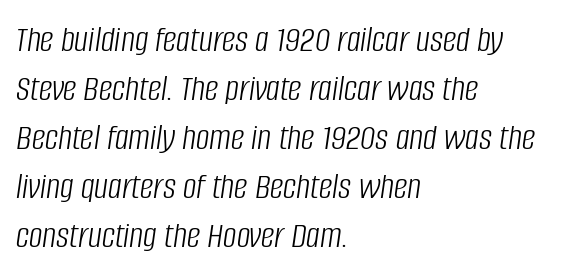
The image shows 38 px light, condensed type, italic (leaning right); set left-aligned, normal line spacing (1.29x), normal letter spacing, not underlined; low stroke contrast and a large x-height.
